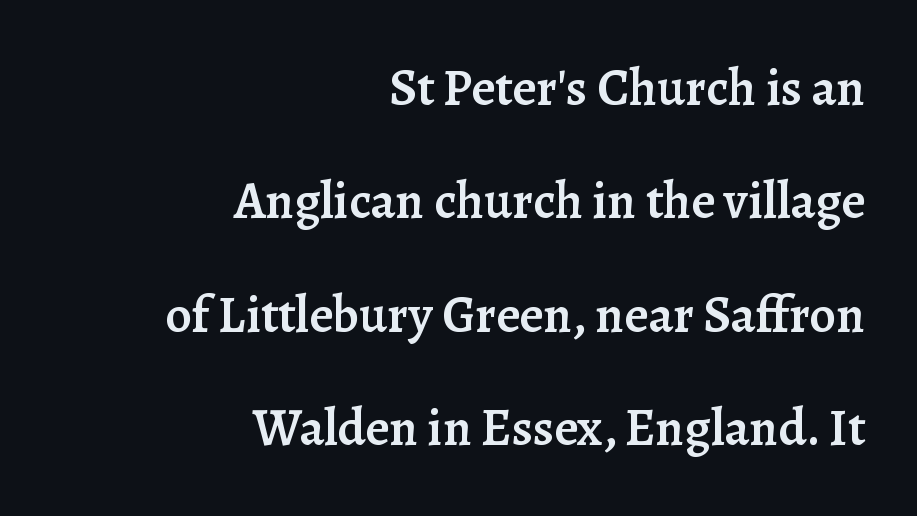
{"serif": "yes", "italic": "no", "bold": "semi", "weight": "semibold", "width": "normal", "stroke_contrast": "low", "x_height": "medium", "monospaced": "no", "underline": "no", "align": "right", "line_spacing": "loose", "line_spacing_ratio": 2.18, "letter_spacing": "normal", "letter_spacing_em": 0.0, "glyph_px": 52}
